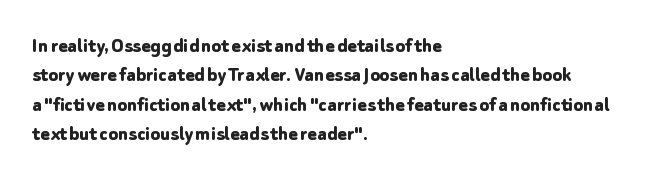
The vertical gap from one line to the next is medium. The rendering uses a bold face; every stroke is thick and dark. When letters stand straight like this, we call the style roman or upright. A typesetter would call this zero additional tracking.
